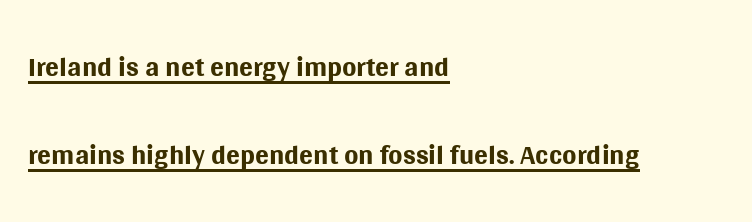
{"serif": "no", "italic": "no", "bold": "no", "weight": "regular", "width": "normal", "stroke_contrast": "medium", "x_height": "large", "monospaced": "no", "underline": "yes", "align": "left", "line_spacing": "loose", "line_spacing_ratio": 2.15, "letter_spacing": "normal", "letter_spacing_em": 0.0, "glyph_px": 41}
